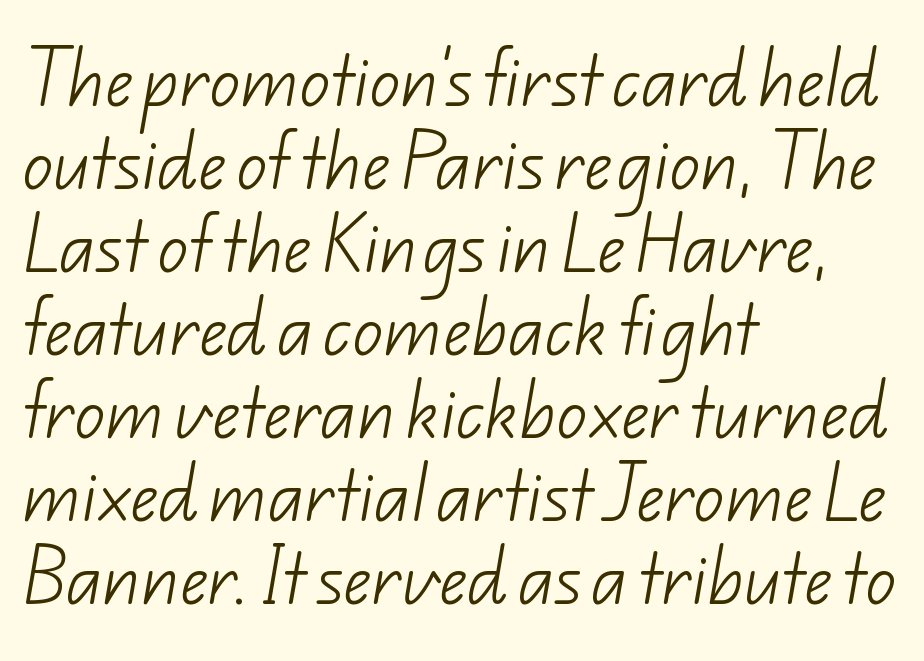
The image shows 61 px light sans-serif type; set left-aligned, normal line spacing (1.36x), normal letter spacing, not underlined; low stroke contrast and a small x-height.
